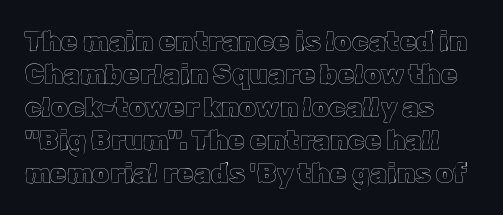
Q: Is the text italic (slanted)? A: No, it is upright.
Q: Is the text underlined? A: No.
Q: Is the spacing between letters normal or unusually wide? A: Normal.
